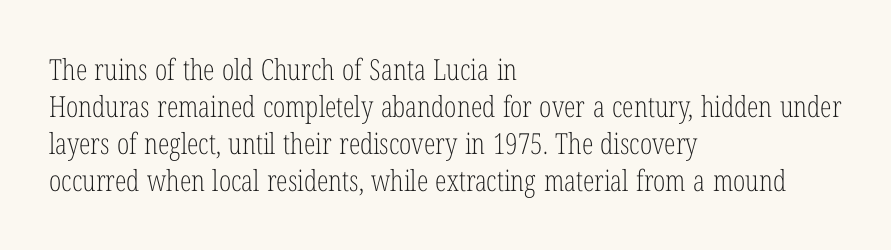
Q: Is the text bold? A: No.
Q: Is the text italic (slanted)? A: No, it is upright.
Q: Is the typeface a serif or a sans-serif typeface? A: Serif.
Q: Is the text underlined? A: No.
Q: How is the paragraph aligned? A: Left-aligned.
Q: Is the spacing between letters normal or unusually wide? A: Normal.
Q: Is the spacing between lines tight, normal or loose? A: Normal.
Q: Width (condensed, normal, or wide)? A: Condensed.
Q: Stroke contrast? A: Low.
Q: x-height? A: Medium.
Q: Monospaced? A: No.
